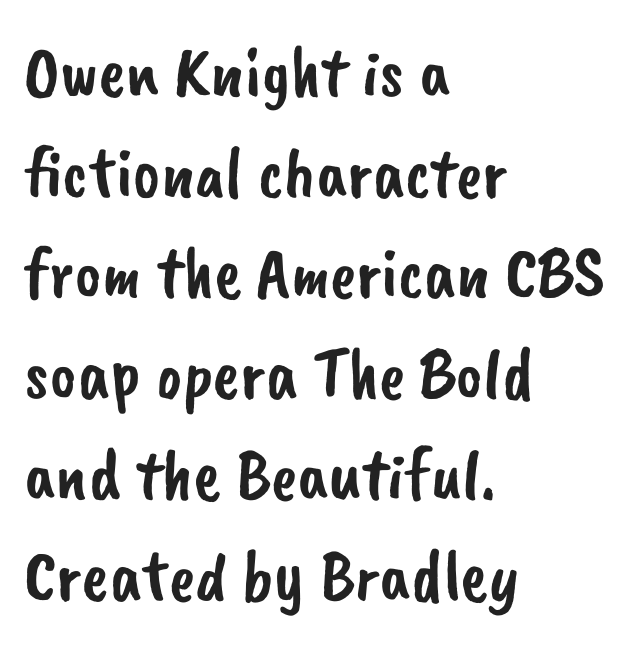
A typesetter would label this face a sans. Which margin do the lines hug? The left one — the right edge is uneven. Beneath every word, the page is bare. The space between consecutive lines is moderate.
